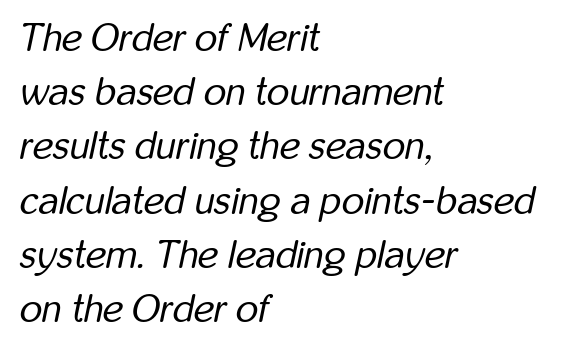
{"italic": "yes", "lean": "right", "slant_degrees": 12, "bold": "no", "weight": "regular", "width": "condensed", "stroke_contrast": "low", "x_height": "medium", "monospaced": "no", "underline": "no", "align": "left", "line_spacing": "normal", "line_spacing_ratio": 1.39, "letter_spacing": "normal", "letter_spacing_em": 0.0, "glyph_px": 39}
